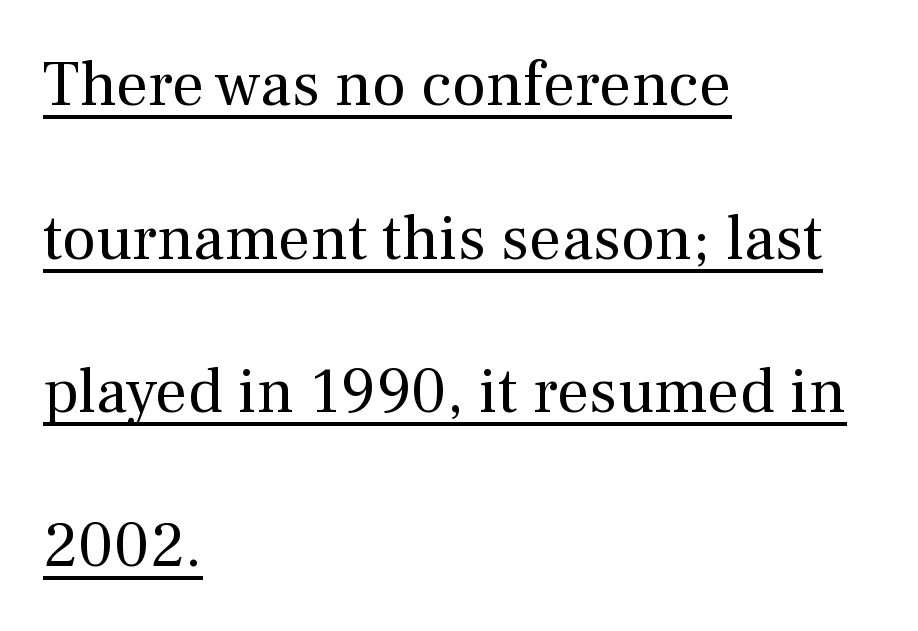
{"serif": "yes", "italic": "no", "bold": "no", "weight": "regular", "width": "normal", "stroke_contrast": "medium", "x_height": "medium", "monospaced": "no", "underline": "yes", "align": "left", "line_spacing": "loose", "line_spacing_ratio": 2.4, "letter_spacing": "normal", "letter_spacing_em": 0.0, "glyph_px": 64}
